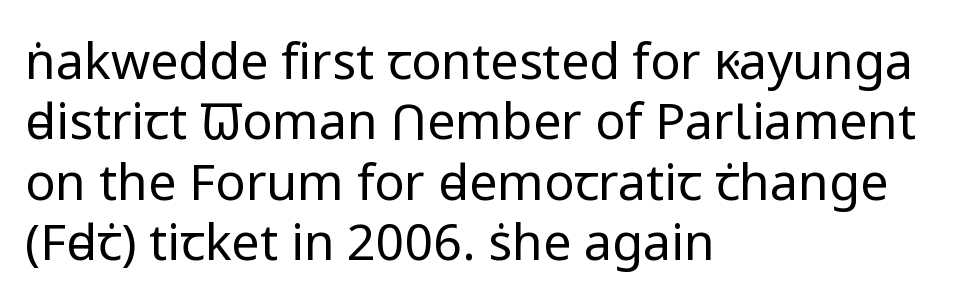
{"serif": "no", "italic": "no", "bold": "no", "weight": "regular", "width": "normal", "stroke_contrast": "low", "x_height": "medium", "monospaced": "no", "underline": "no", "align": "left", "line_spacing_ratio": 1.21, "letter_spacing": "normal", "letter_spacing_em": 0.0, "glyph_px": 50}
